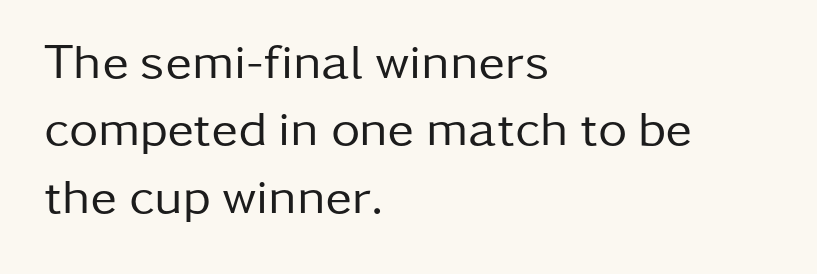
Q: Is the text bold? A: No.
Q: Is the text italic (slanted)? A: No, it is upright.
Q: Is the typeface a serif or a sans-serif typeface? A: Sans-serif.
Q: Is the text underlined? A: No.
Q: How is the paragraph aligned? A: Left-aligned.
Q: Is the spacing between letters normal or unusually wide? A: Normal.
Q: Is the spacing between lines tight, normal or loose? A: Normal.
Q: Width (condensed, normal, or wide)? A: Normal.
Q: Stroke contrast? A: Low.
Q: x-height? A: Medium.
Q: Monospaced? A: No.
